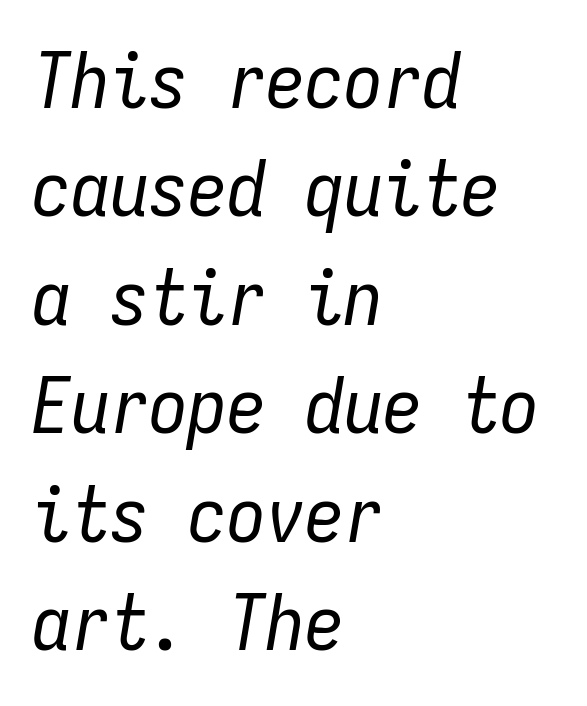
{"italic": "yes", "lean": "right", "slant_degrees": 9, "bold": "no", "weight": "regular", "width": "condensed", "stroke_contrast": "low", "x_height": "medium", "monospaced": "yes", "underline": "no", "align": "left", "line_spacing": "normal", "line_spacing_ratio": 1.39, "letter_spacing": "normal", "letter_spacing_em": 0.0, "glyph_px": 78}
